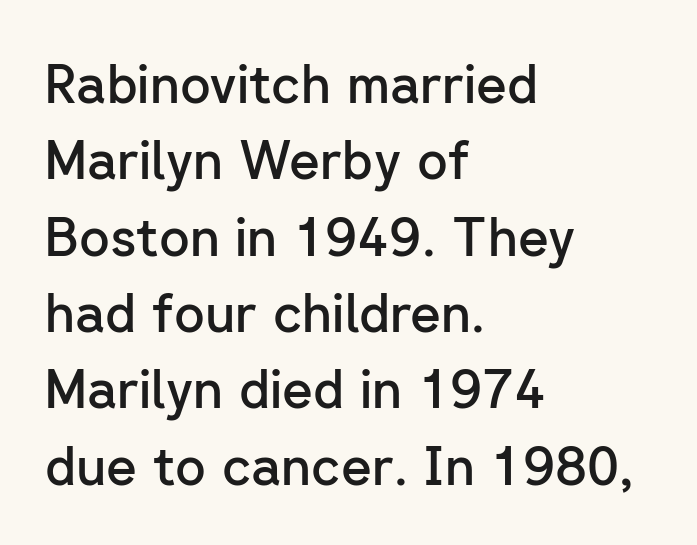
The image shows 53 px semibold sans-serif type, upright; set left-aligned, normal line spacing (1.44x), normal letter spacing, not underlined; low stroke contrast and a medium x-height.
